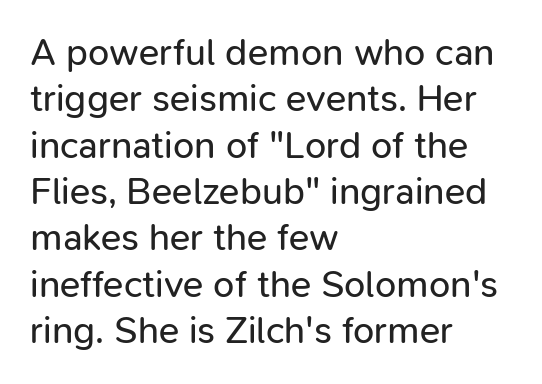
{"serif": "no", "italic": "no", "bold": "no", "weight": "regular", "width": "normal", "stroke_contrast": "low", "x_height": "medium", "monospaced": "no", "underline": "no", "align": "left", "line_spacing_ratio": 1.22, "letter_spacing": "normal", "letter_spacing_em": 0.0, "glyph_px": 38}
